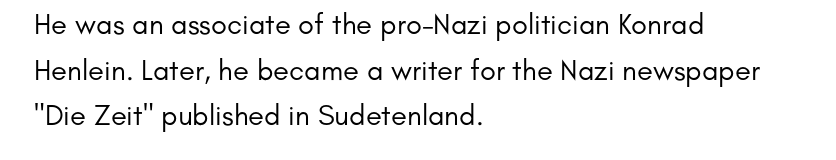
The image shows 29 px regular-weight sans-serif type, upright; set left-aligned, normal line spacing (1.57x), normal letter spacing, not underlined; low stroke contrast and a small x-height.
